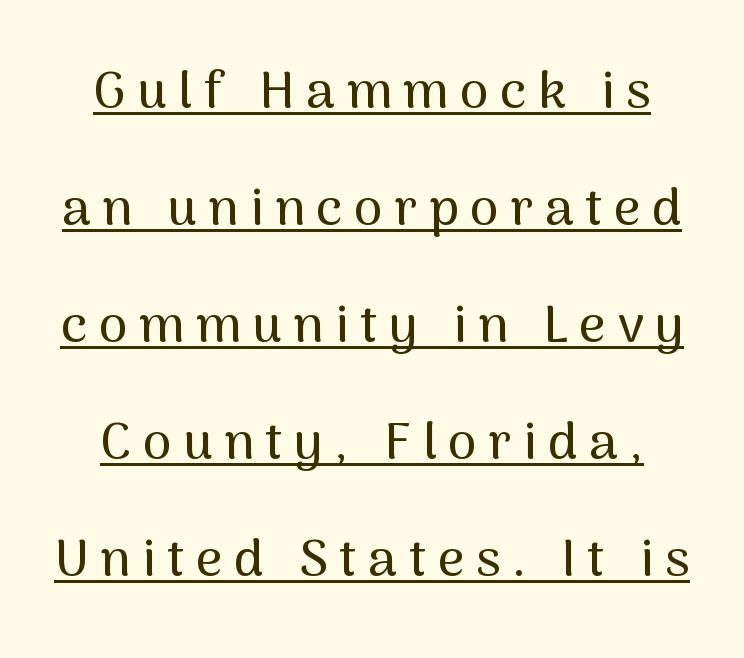
{"serif": "no", "italic": "no", "width": "normal", "stroke_contrast": "medium", "x_height": "medium", "monospaced": "no", "underline": "yes", "line_spacing": "loose", "line_spacing_ratio": 2.25, "letter_spacing": "wide", "letter_spacing_em": 0.22, "glyph_px": 52}
